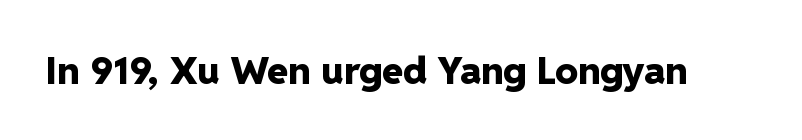
{"serif": "no", "italic": "no", "bold": "yes", "weight": "heavy", "width": "normal", "stroke_contrast": "low", "x_height": "medium", "monospaced": "no", "underline": "no", "letter_spacing": "normal", "letter_spacing_em": 0.0, "glyph_px": 38}
